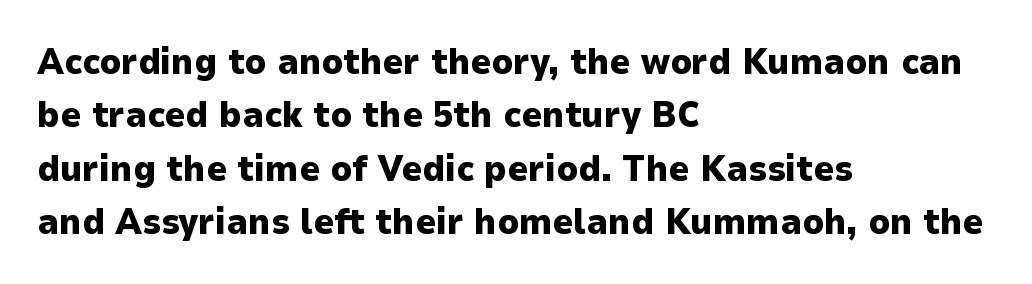
Q: Is the text bold? A: Yes.
Q: Is the text italic (slanted)? A: No, it is upright.
Q: Is the typeface a serif or a sans-serif typeface? A: Sans-serif.
Q: Is the text underlined? A: No.
Q: How is the paragraph aligned? A: Left-aligned.
Q: Is the spacing between letters normal or unusually wide? A: Normal.
Q: Is the spacing between lines tight, normal or loose? A: Normal.
Q: Width (condensed, normal, or wide)? A: Normal.
Q: Stroke contrast? A: Low.
Q: x-height? A: Medium.
Q: Monospaced? A: No.
